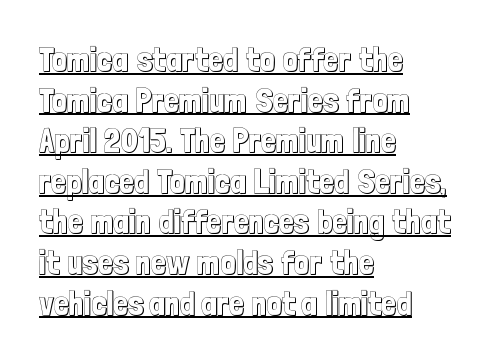
In terms of posture, this sample is upright. The tracking reads as untouched default to a designer's eye. Compared with undecorated copy, this sample adds a rule below the words. The face used here is proportionally spaced, like ordinary book or web type. The rendering anchors every line to the left-hand side.
